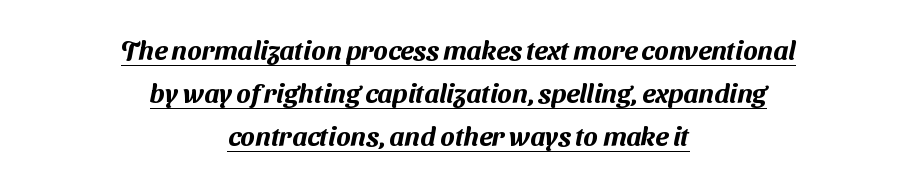
The sample's only ornament is a line tracing under the words. Where is the straight margin? There isn't one; the lines are centered. These lines keep a tight, regular rhythm from letter to letter. Each new line begins a customary step beneath the previous one.
